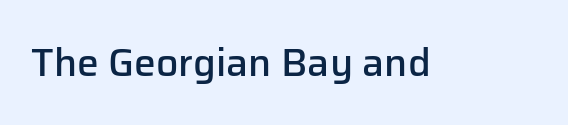
The image shows 39 px semibold sans-serif type, upright; set normal letter spacing, not underlined; low stroke contrast and a medium x-height.
